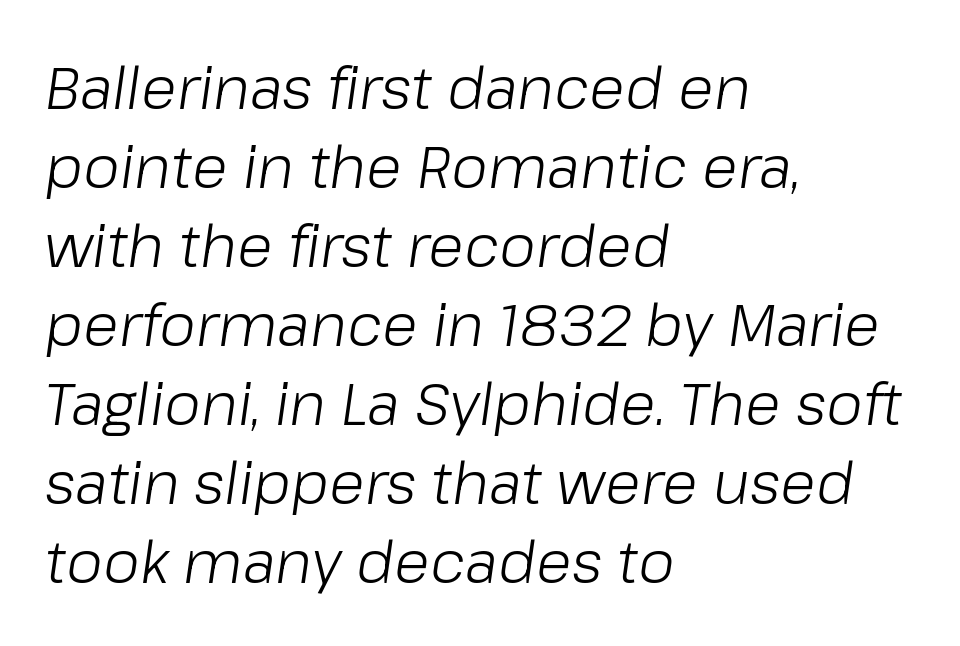
Q: Is the text bold? A: No.
Q: Is the text italic (slanted)? A: Yes, it leans right by about 8 degrees.
Q: Is the text underlined? A: No.
Q: How is the paragraph aligned? A: Left-aligned.
Q: Is the spacing between letters normal or unusually wide? A: Normal.
Q: Is the spacing between lines tight, normal or loose? A: Normal.
Q: Width (condensed, normal, or wide)? A: Normal.
Q: Stroke contrast? A: Low.
Q: x-height? A: Medium.
Q: Monospaced? A: No.
